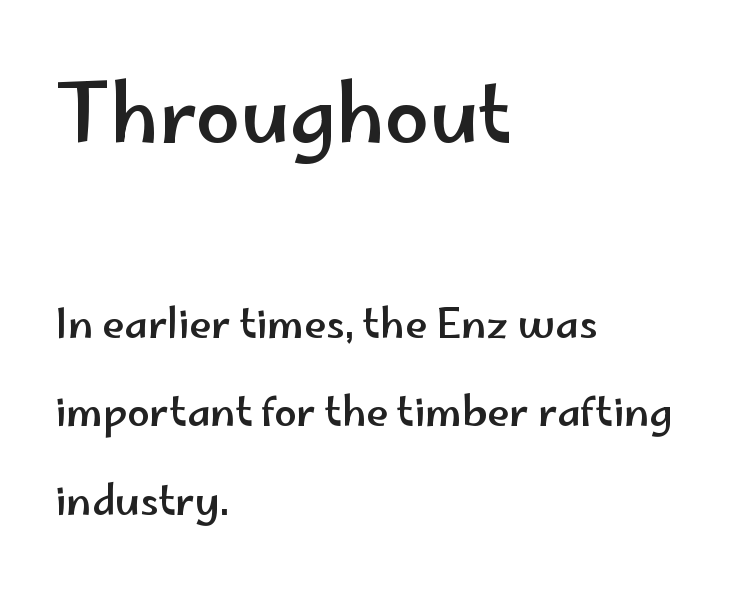
{"serif": "no", "italic": "no", "width": "wide", "stroke_contrast": "low", "x_height": "small", "monospaced": "no", "underline": "no", "align": "left", "line_spacing": "loose", "line_spacing_ratio": 2.22, "letter_spacing": "normal", "letter_spacing_em": 0.0, "larger_block": "first", "size_ratio": 1.98, "glyph_px": 79}
